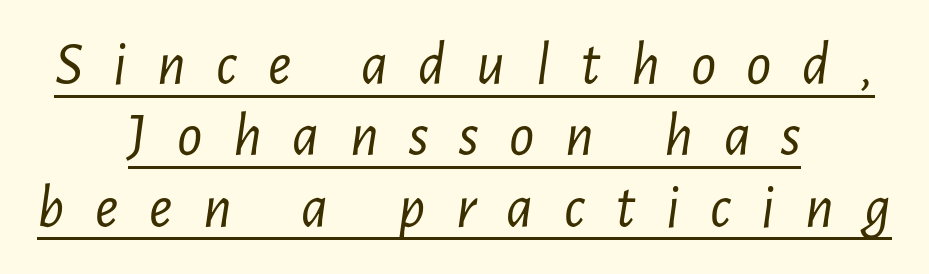
Weight: not bold — regular or lighter. Successive baselines arrive quickly, one right under another. Compared with undecorated copy, this sample adds a rule below the words. The passage shown is typed in a proportional face where columns would drift. Observe the wide spacing: letters keep a clear distance from each other. If you drew a line through each stem, it would be angled.
